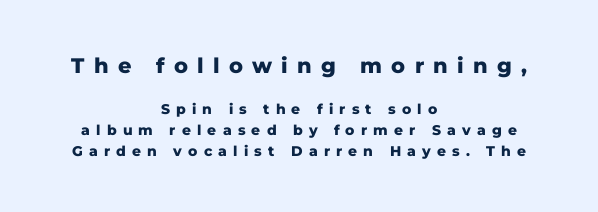
{"italic": "no", "bold": "yes", "underline": "no", "align": "center", "line_spacing": "normal", "line_spacing_ratio": 1.49, "letter_spacing": "wide", "letter_spacing_em": 0.44, "larger_block": "first", "size_ratio": 1.5, "glyph_px": 21}
